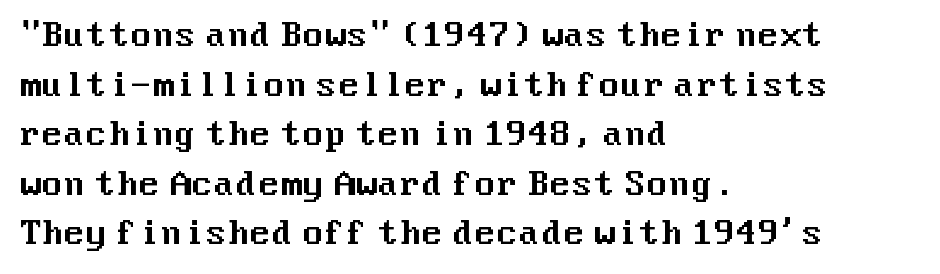
The image shows 32 px sans-serif type, upright; set left-aligned, normal line spacing (1.55x), normal letter spacing, not underlined; medium stroke contrast and a medium x-height.
